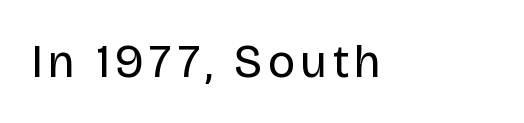
A clean baseline with only descenders dipping below it. Stroke mass is kept to a normal reading level or below. The characters display no serif detailing; their extremities are plain. The passage shown is typed in a proportional face where columns would drift. The type sits square on the baseline with zero lean.
